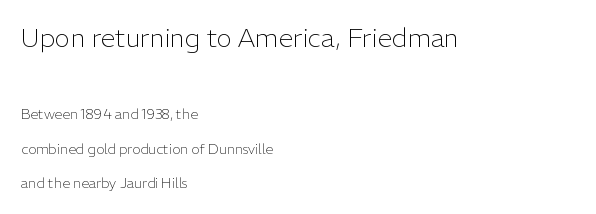
Q: Is the text bold? A: No.
Q: Is the text italic (slanted)? A: No, it is upright.
Q: Is the text underlined? A: No.
Q: How is the paragraph aligned? A: Left-aligned.
Q: Is the spacing between letters normal or unusually wide? A: Normal.
Q: Is the spacing between lines tight, normal or loose? A: Loose.
Q: Which block of text is set in a larger size, the first (top) or the second (bottom)? A: The first (top) one.
